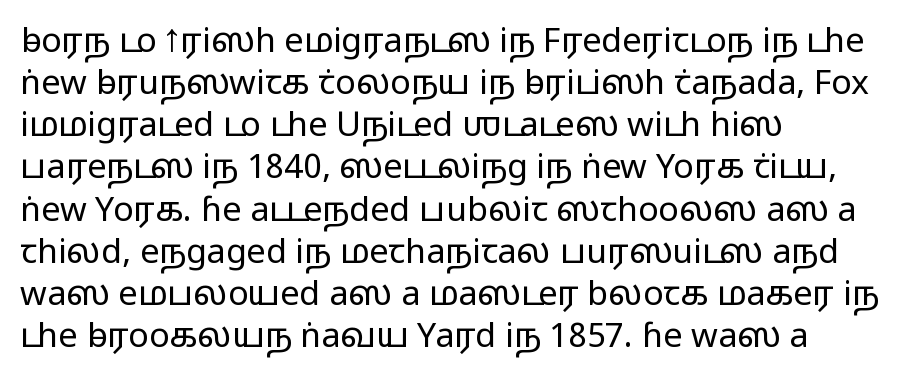
The image shows 34 px light, wide sans-serif type, upright; set left-aligned, line spacing 1.24x, normal letter spacing, not underlined; low stroke contrast and a medium x-height.
